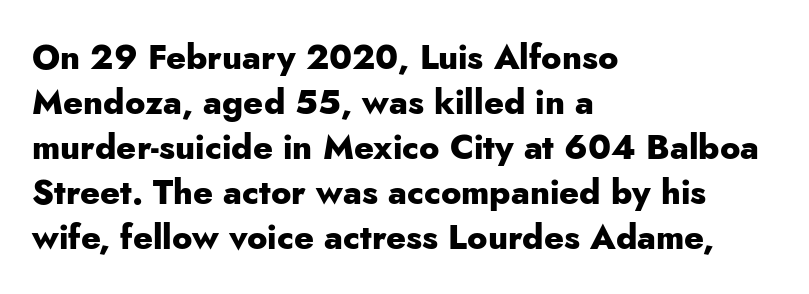
The image shows 34 px heavy sans-serif type, upright; set left-aligned, normal line spacing (1.32x), normal letter spacing, not underlined; low stroke contrast and a small x-height.
